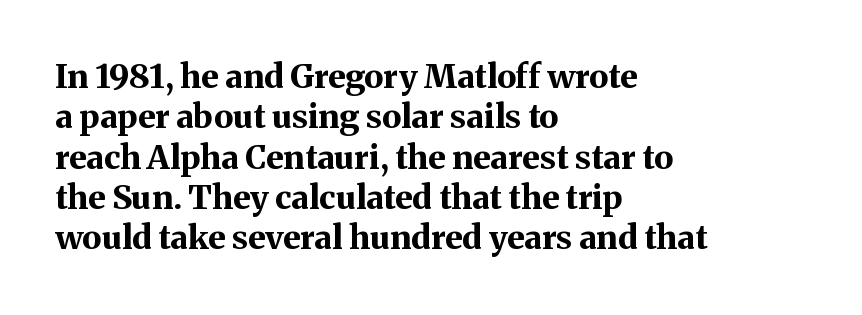
The image shows 33 px bold serif type, upright; set left-aligned, line spacing 1.22x, normal letter spacing, not underlined; medium stroke contrast and a medium x-height.
